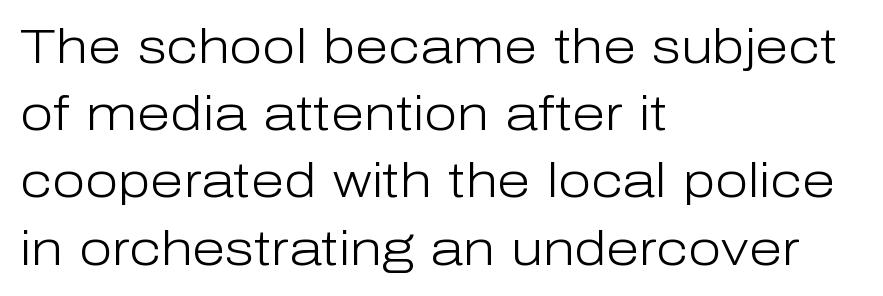
{"serif": "no", "italic": "no", "bold": "no", "weight": "light", "width": "normal", "stroke_contrast": "low", "x_height": "medium", "monospaced": "no", "underline": "no", "align": "left", "line_spacing": "normal", "line_spacing_ratio": 1.4, "letter_spacing": "normal", "letter_spacing_em": 0.0, "glyph_px": 48}
